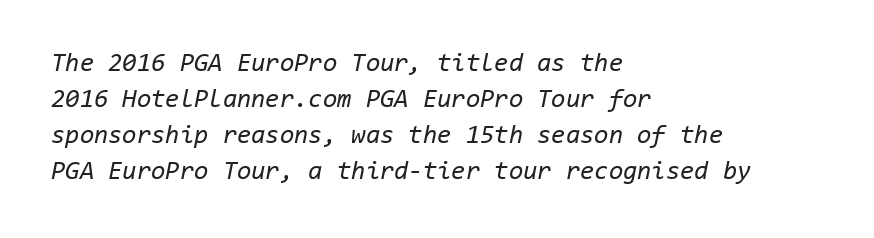
The specimen reads as italic at a glance. All the whitespace from short lines collects on the right. The glyphs are unaccompanied by any horizontal stroke below them. How are the letters spaced? Ordinarily, with no added tracking. Summary of weight: not heavy and not bold.
